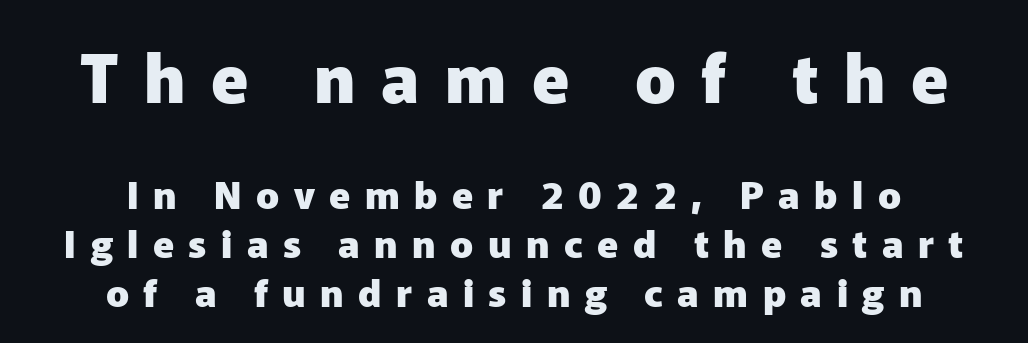
{"serif": "no", "italic": "no", "bold": "yes", "weight": "heavy", "width": "normal", "stroke_contrast": "low", "x_height": "medium", "monospaced": "no", "underline": "no", "align": "center", "line_spacing": "normal", "line_spacing_ratio": 1.28, "letter_spacing": "wide", "letter_spacing_em": 0.38, "larger_block": "first", "size_ratio": 1.76, "glyph_px": 67}
